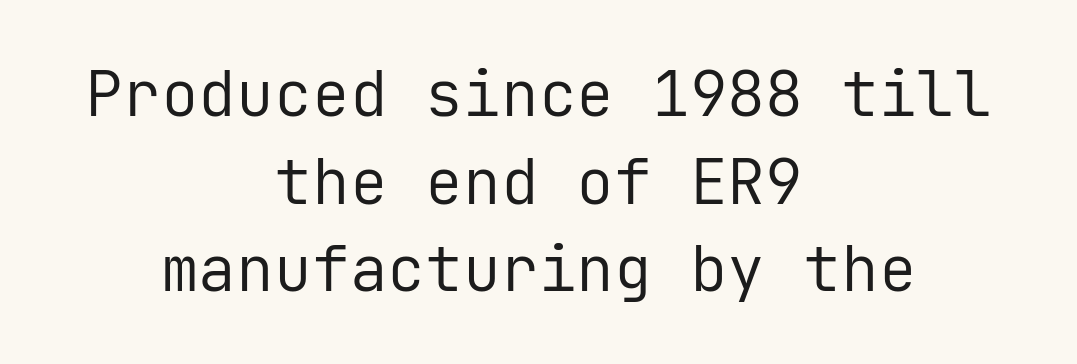
Looks like terminal output: every glyph gets an equal slot. In terms of letterform style, serifs are entirely absent. Compared with a typical body face, this is equally light or lighter still. Descender tails drop into unmarked territory. No extra tracking has been applied to these lines.
